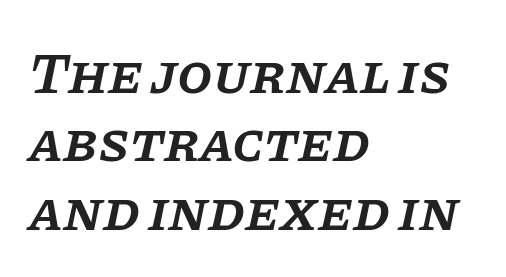
{"serif": "yes", "italic": "yes", "lean": "right", "slant_degrees": 11, "bold": "semi", "weight": "semibold", "width": "normal", "stroke_contrast": "low", "x_height": "large", "monospaced": "no", "underline": "no", "align": "left", "line_spacing_ratio": 1.2, "letter_spacing": "normal", "letter_spacing_em": 0.0, "glyph_px": 57}
